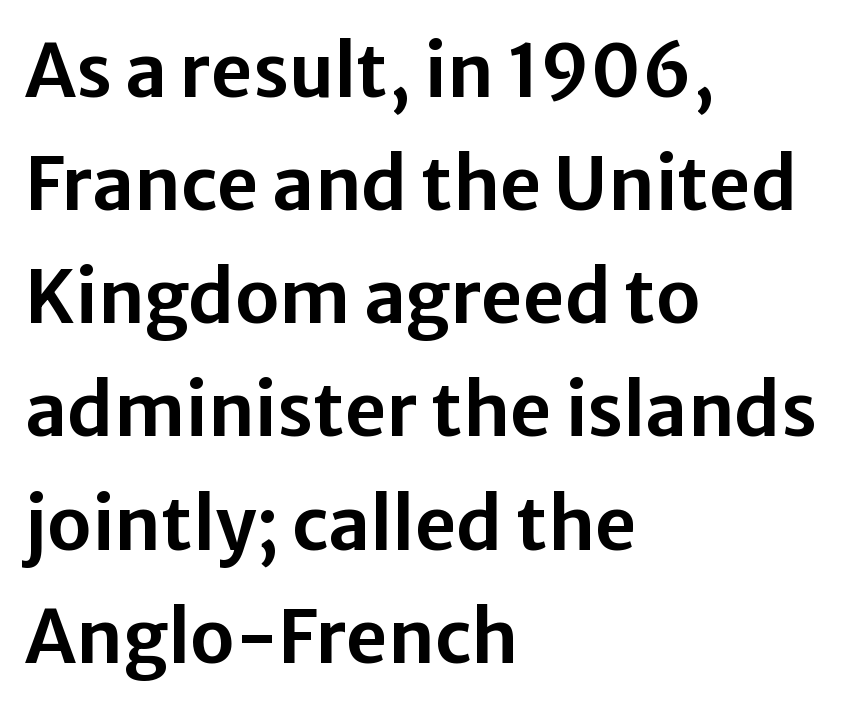
The image shows 73 px sans-serif type, upright; set left-aligned, normal line spacing (1.55x), normal letter spacing, not underlined; low stroke contrast and a medium x-height.
